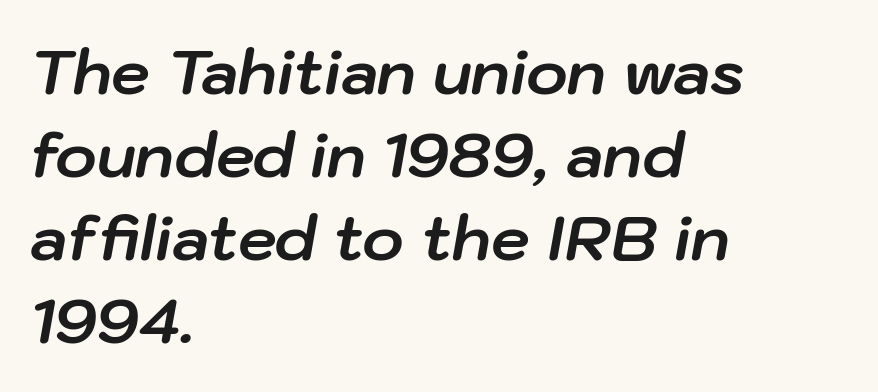
Each line starts at the same left margin while the right side varies. The glyphs have the mass of a bold cut. Note the varied advance widths — an 'i' is clearly narrower than an 'm'. In terms of letterspacing, this is plain default setting. Regular leading.
